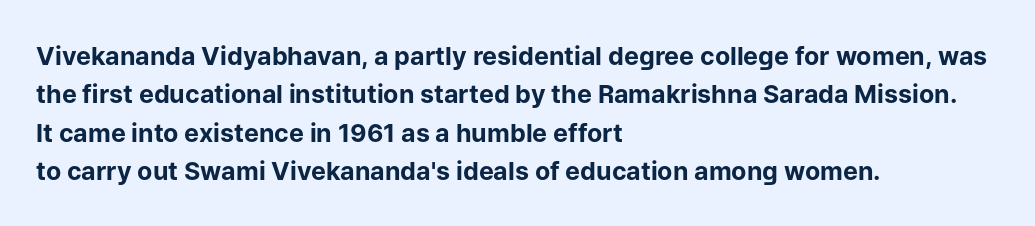
Here the glyphs are tracked normally, forming tight word shapes. Does the weight exceed regular? Yes, all the way to bold. The text block is weighted toward the left margin, trailing off unevenly rightward. Style check: upright. Notice how descenders clear the ascenders below comfortably — that's standard leading. Glance below the letters and you will spot only blank space.
